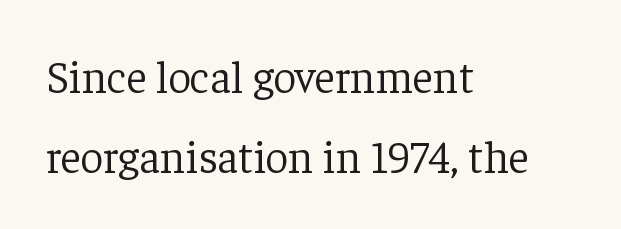
The image shows 45 px light serif type, upright; set left-aligned, line spacing 1.77x, normal letter spacing, not underlined; low stroke contrast and a medium x-height.
